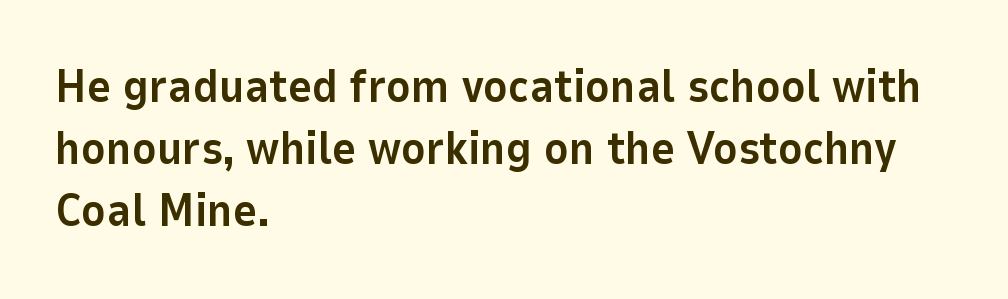
Q: Is the text bold? A: Yes.
Q: Is the text italic (slanted)? A: No, it is upright.
Q: Is the typeface a serif or a sans-serif typeface? A: Sans-serif.
Q: Is the text underlined? A: No.
Q: How is the paragraph aligned? A: Left-aligned.
Q: Is the spacing between letters normal or unusually wide? A: Normal.
Q: Is the spacing between lines tight, normal or loose? A: Normal.
Q: Width (condensed, normal, or wide)? A: Normal.
Q: Stroke contrast? A: Low.
Q: x-height? A: Medium.
Q: Monospaced? A: No.
